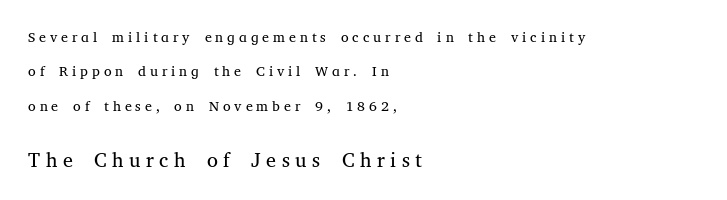
Q: Is the text bold? A: No.
Q: Is the text italic (slanted)? A: No, it is upright.
Q: Is the text underlined? A: No.
Q: How is the paragraph aligned? A: Left-aligned.
Q: Is the spacing between letters normal or unusually wide? A: Unusually wide.
Q: Is the spacing between lines tight, normal or loose? A: Loose.
Q: Which block of text is set in a larger size, the first (top) or the second (bottom)? A: The second (bottom) one.
